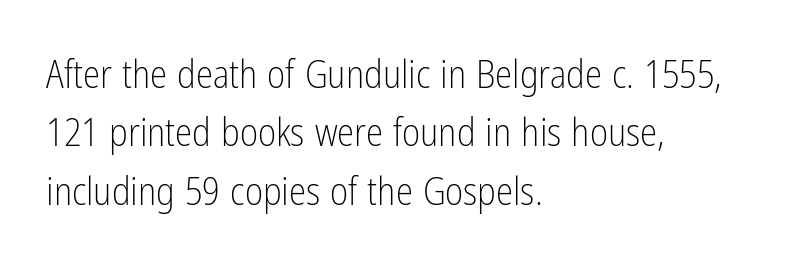
Q: Is the text bold? A: No.
Q: Is the text italic (slanted)? A: No, it is upright.
Q: Is the typeface a serif or a sans-serif typeface? A: Sans-serif.
Q: Is the text underlined? A: No.
Q: How is the paragraph aligned? A: Left-aligned.
Q: Is the spacing between letters normal or unusually wide? A: Normal.
Q: Is the spacing between lines tight, normal or loose? A: Normal.
Q: Width (condensed, normal, or wide)? A: Condensed.
Q: Stroke contrast? A: Low.
Q: x-height? A: Medium.
Q: Monospaced? A: No.
